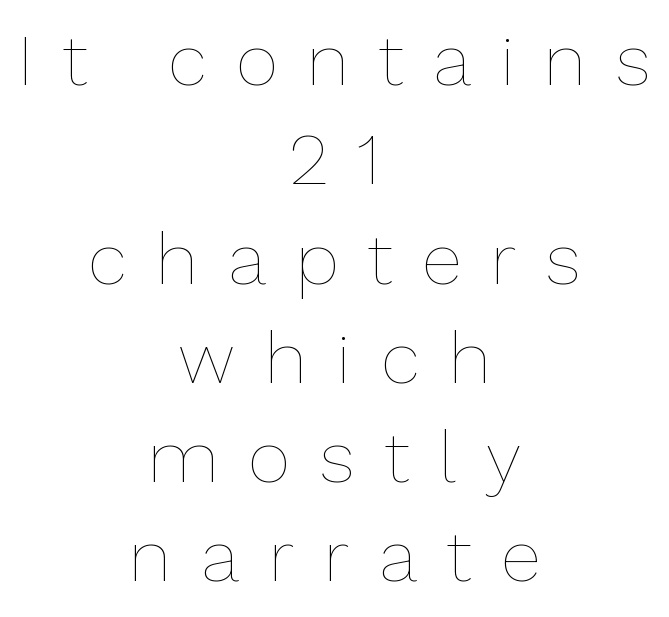
{"italic": "no", "bold": "no", "weight": "thin", "width": "normal", "stroke_contrast": "low", "x_height": "medium", "monospaced": "no", "underline": "no", "align": "center", "line_spacing": "normal", "line_spacing_ratio": 1.36, "letter_spacing": "wide", "letter_spacing_em": 0.41, "glyph_px": 73}
